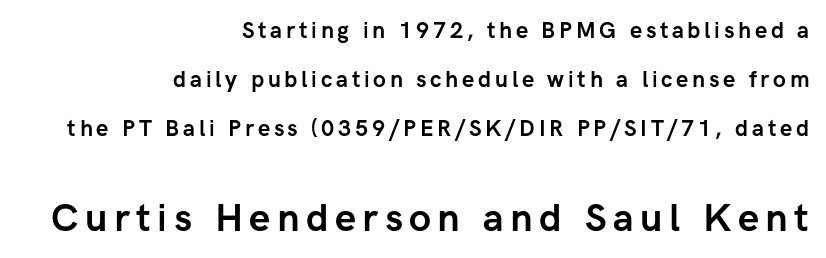
The image shows 38 px semibold sans-serif type, upright; set right-aligned, loose line spacing (2.22x), not underlined; the second (bottom) block is 1.73x larger; low stroke contrast and a medium x-height.
